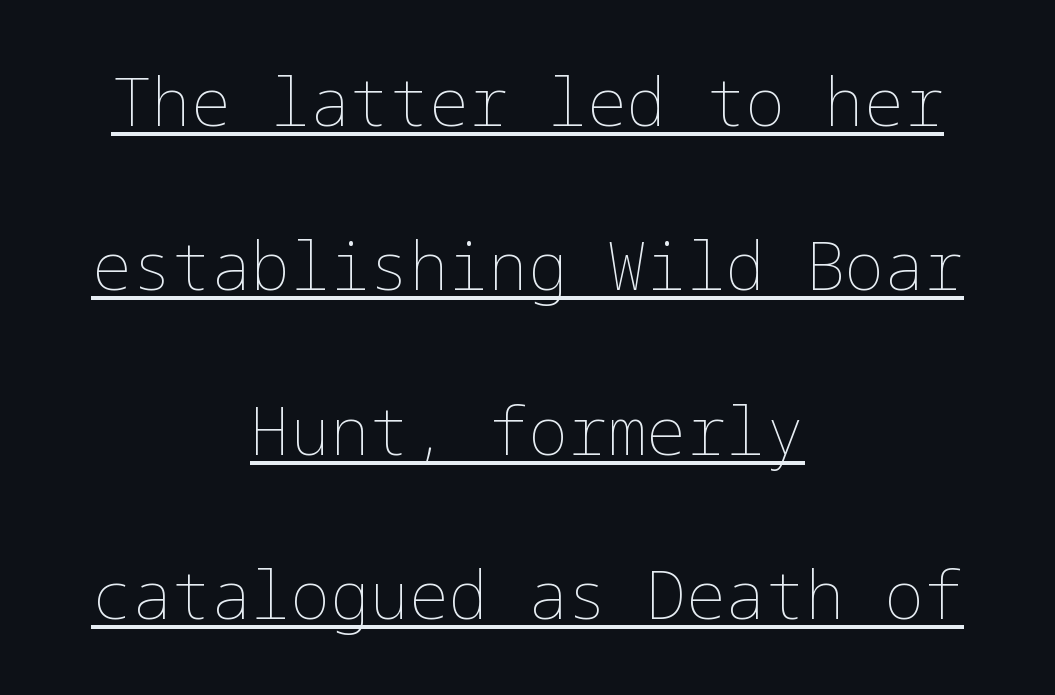
{"italic": "no", "bold": "no", "weight": "thin", "width": "normal", "stroke_contrast": "low", "x_height": "medium", "underline": "yes", "align": "center", "line_spacing": "loose", "line_spacing_ratio": 2.49, "letter_spacing": "normal", "letter_spacing_em": 0.0, "glyph_px": 66}
